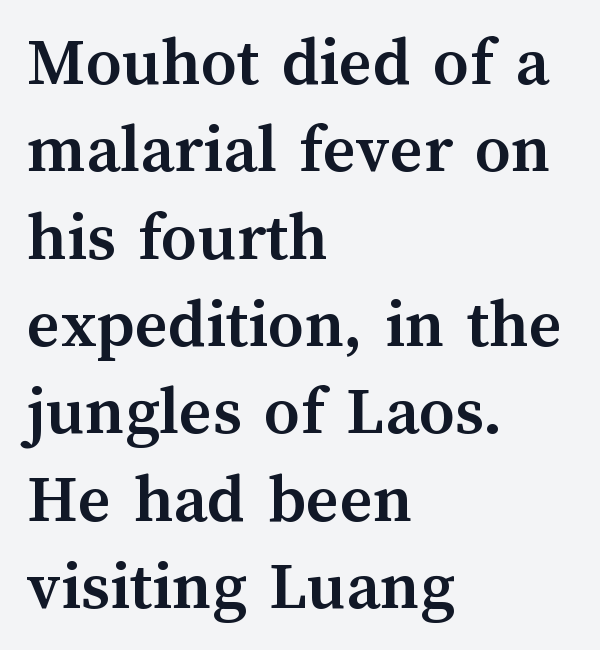
Is the type bold? Yes — the strokes are clearly thick and heavy. Note the varied advance widths — an 'i' is clearly narrower than an 'm'. Is the block centered? No — it sits flush against the left margin. Ascenders rise straight up at ninety degrees. This sample uses plain, unmodified letter spacing. Anything drawn beneath the words? Only blank space.
